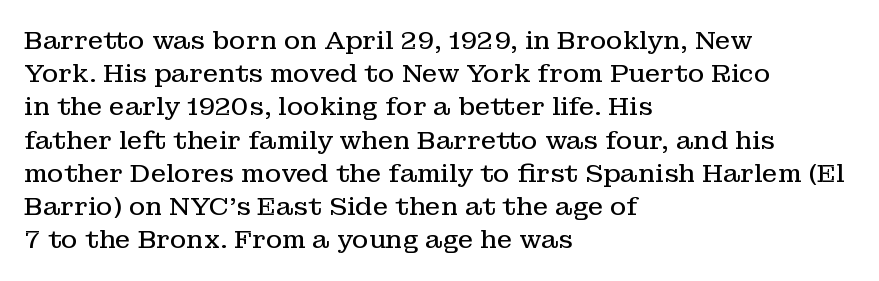
The image shows 25 px text type, upright; set left-aligned, normal line spacing (1.33x), normal letter spacing, not underlined.
